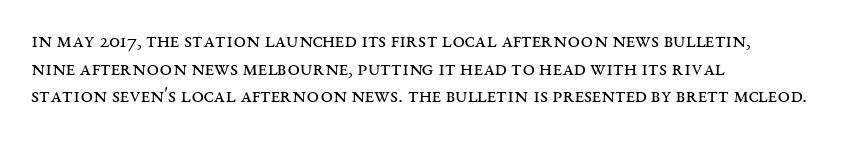
The image shows 22 px text type, upright; set left-aligned, normal line spacing (1.26x), normal letter spacing, not underlined.
